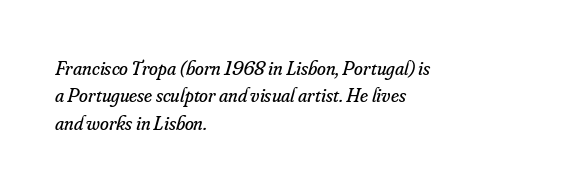
{"italic": "yes", "lean": "right", "slant_degrees": 16, "bold": "no", "underline": "no", "align": "left", "line_spacing": "normal", "line_spacing_ratio": 1.37, "letter_spacing": "normal", "letter_spacing_em": 0.0, "glyph_px": 20}
